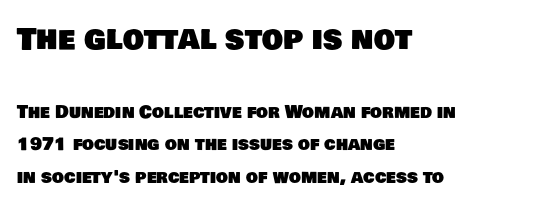
Q: Is the typeface a serif or a sans-serif typeface? A: Sans-serif.
Q: Is the text underlined? A: No.
Q: How is the paragraph aligned? A: Left-aligned.
Q: Is the spacing between letters normal or unusually wide? A: Normal.
Q: Is the spacing between lines tight, normal or loose? A: Loose.
Q: Which block of text is set in a larger size, the first (top) or the second (bottom)? A: The first (top) one.
Q: Width (condensed, normal, or wide)? A: Normal.
Q: Stroke contrast? A: Low.
Q: x-height? A: Large.
Q: Monospaced? A: No.
